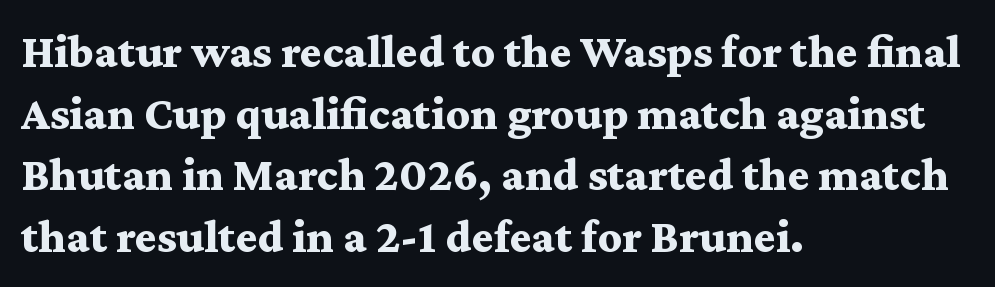
Heavy, bold letterforms. The strip under each line holds only bare page. These lines sit exactly where default settings would place them. The glyphs in this specimen are seriffed.
